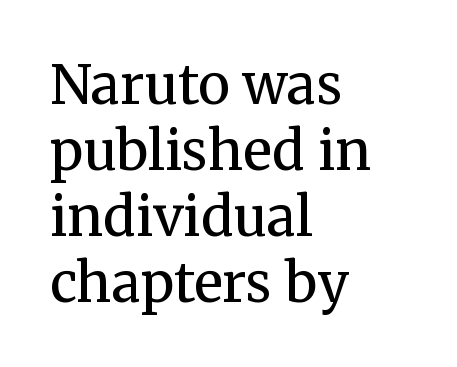
Descender tails drop into unmarked territory. Glyph-to-glyph distance matches everyday printed text. The compositor pushed each line to the left boundary. The passage shown is typed in a proportional face where columns would drift.
